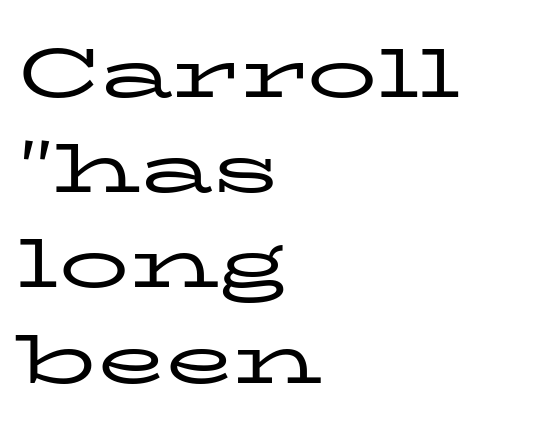
A typesetter would call this proportional, since set widths differ per character. Is the type heavy? It reads as light-to-regular instead. The specimen omits any rule beneath the text block's lines. The characters display serif detailing at their extremities.
